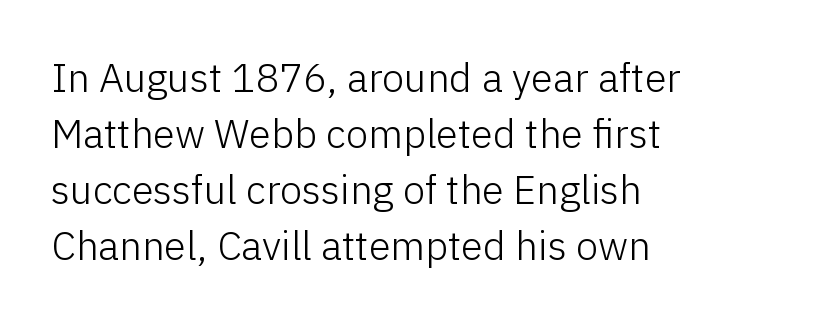
Q: Is the text bold? A: No.
Q: Is the text italic (slanted)? A: No, it is upright.
Q: Is the typeface a serif or a sans-serif typeface? A: Sans-serif.
Q: Is the text underlined? A: No.
Q: How is the paragraph aligned? A: Left-aligned.
Q: Is the spacing between letters normal or unusually wide? A: Normal.
Q: Is the spacing between lines tight, normal or loose? A: Normal.
Q: Width (condensed, normal, or wide)? A: Normal.
Q: Stroke contrast? A: Low.
Q: x-height? A: Medium.
Q: Monospaced? A: No.
